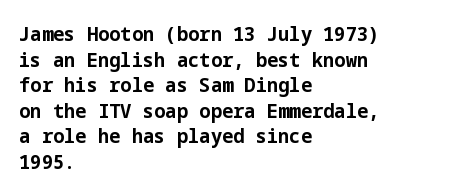
Q: Is the text bold? A: Yes.
Q: Is the text italic (slanted)? A: No, it is upright.
Q: Is the text underlined? A: No.
Q: How is the paragraph aligned? A: Left-aligned.
Q: Is the spacing between letters normal or unusually wide? A: Normal.
Q: Is the spacing between lines tight, normal or loose? A: Normal.
